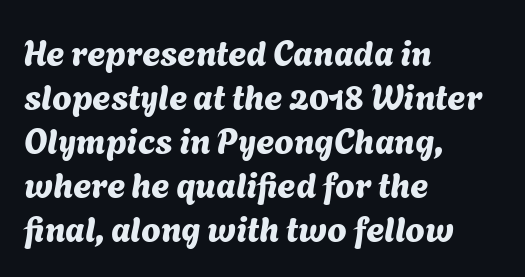
The image shows 35 px sans-serif type; set left-aligned, normal line spacing (1.26x), normal letter spacing, not underlined; medium stroke contrast and a medium x-height.
